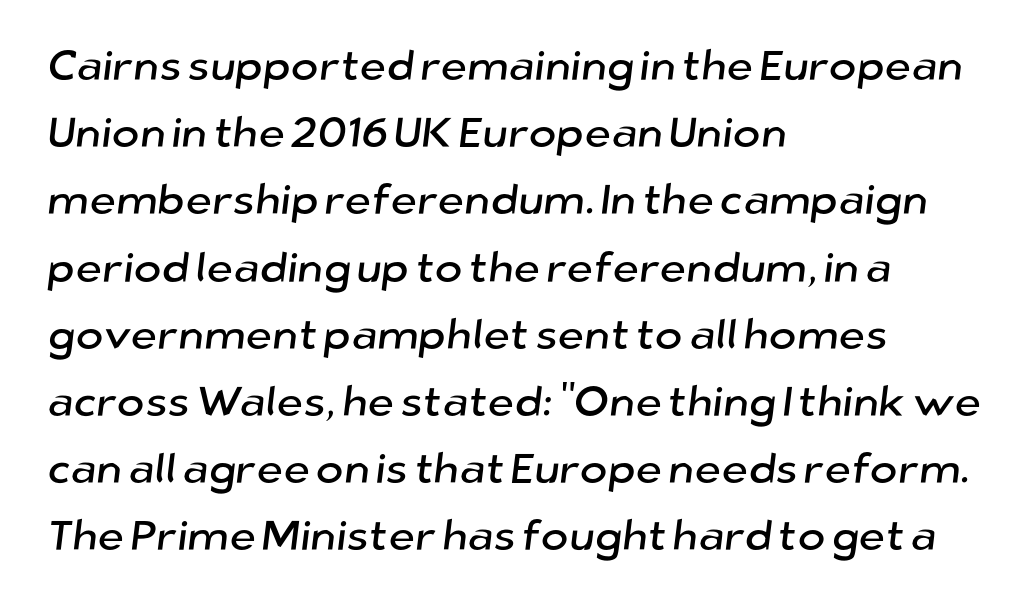
The lines in this sample share a left origin and differ only in where they stop. The block of text has a typical density, with ordinary space between rows. Glance below the letters and you will spot only blank space. Grotesque or geometric, the face here clearly has no serifs. Character widths vary here, with narrow letters taking less room than wide ones.
